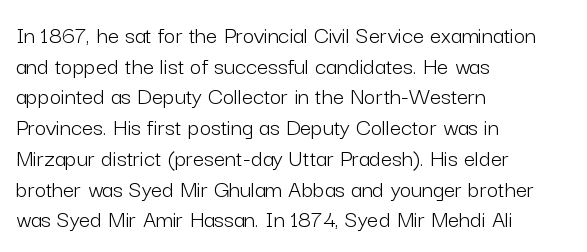
Q: Is the text bold? A: No.
Q: Is the text italic (slanted)? A: No, it is upright.
Q: Is the text underlined? A: No.
Q: How is the paragraph aligned? A: Left-aligned.
Q: Is the spacing between letters normal or unusually wide? A: Normal.
